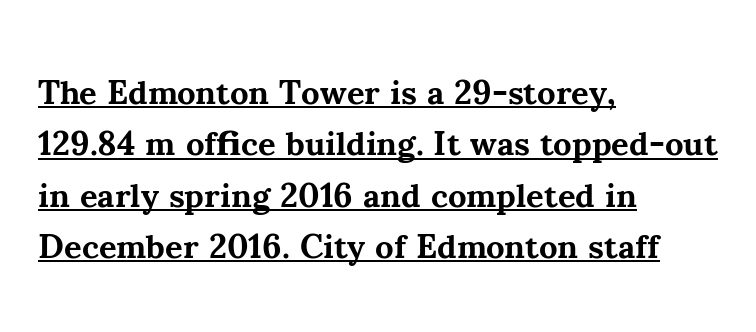
{"serif": "yes", "italic": "no", "bold": "yes", "weight": "bold", "width": "normal", "stroke_contrast": "medium", "x_height": "small", "monospaced": "no", "underline": "yes", "align": "left", "line_spacing": "normal", "line_spacing_ratio": 1.51, "letter_spacing": "normal", "letter_spacing_em": 0.0, "glyph_px": 34}
